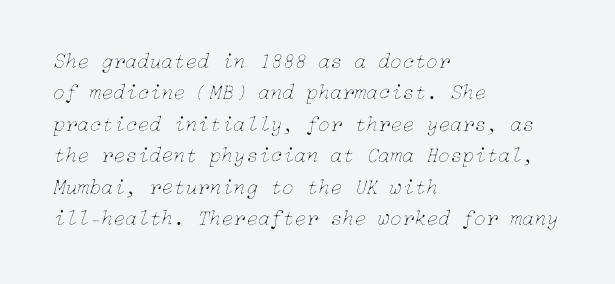
Q: Is the text bold? A: No.
Q: Is the text italic (slanted)? A: Yes, it leans right by about 15 degrees.
Q: Is the text underlined? A: No.
Q: How is the paragraph aligned? A: Left-aligned.
Q: Is the spacing between letters normal or unusually wide? A: Normal.
Q: Is the spacing between lines tight, normal or loose? A: Normal.
